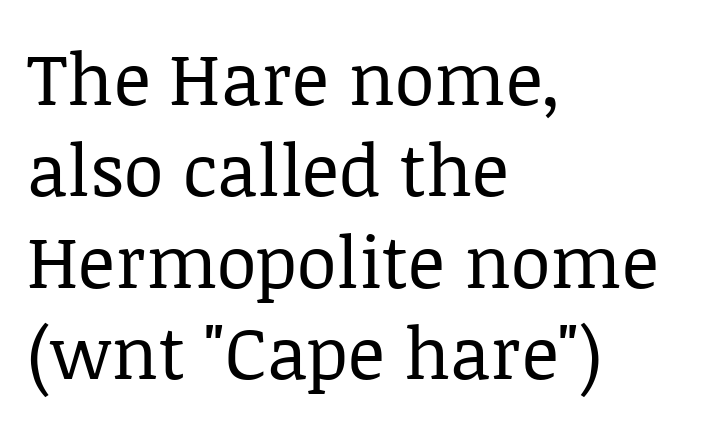
The leading is moderate, giving the passage an even texture. The area under the type is left untouched. Weight: in the light-to-regular range. Notice how the passage keeps a crisp vertical edge on the left only. Do the characters align in a grid? No, the font is proportional.
